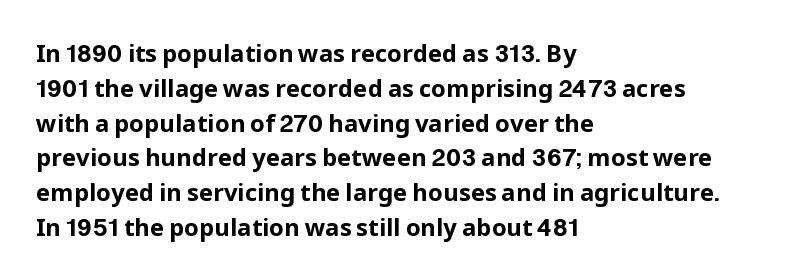
{"italic": "no", "bold": "yes", "underline": "no", "align": "left", "line_spacing": "normal", "line_spacing_ratio": 1.45, "letter_spacing": "normal", "letter_spacing_em": 0.0, "glyph_px": 24}
